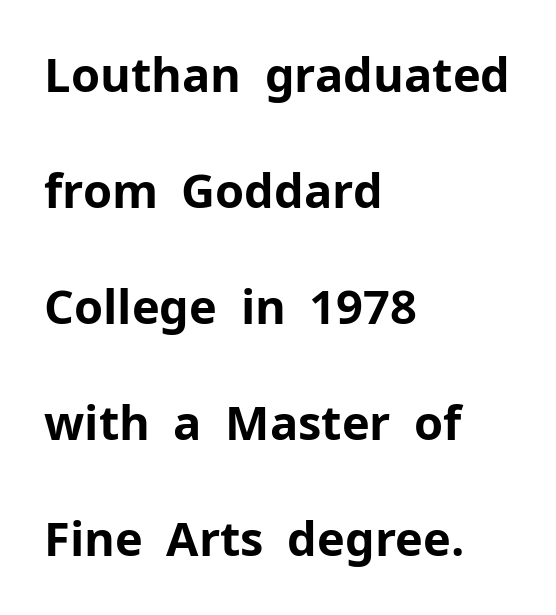
Leading: increased. This is the regular roman posture of the typeface. Words float on clear page, feet unadorned. Caption: bold face, heavy strokes.
